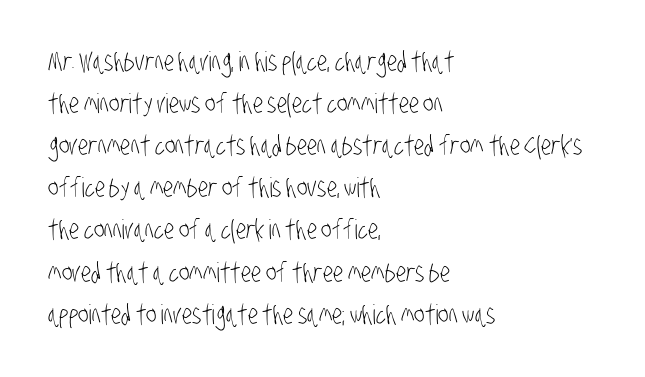
Q: Is the text bold? A: No.
Q: Is the text underlined? A: No.
Q: How is the paragraph aligned? A: Left-aligned.
Q: Is the spacing between letters normal or unusually wide? A: Normal.
Q: Is the spacing between lines tight, normal or loose? A: Normal.
